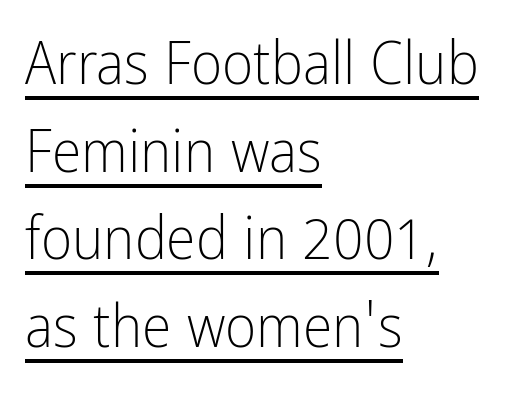
This is not heavy type; no bold has been used. Vertical spacing — default. The line texture is even and compact thanks to regular tracking. Here the designer chose a conventional face with non-uniform glyph widths. When letters stand straight like this, we call the style roman or upright. The paragraph has a hard left edge and a soft right edge.
